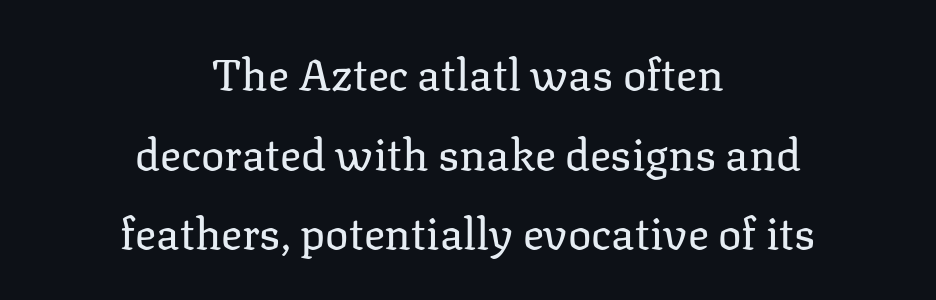
A student would call this center alignment; a typographer would say set centered. Counters stay open thanks to moderate or lighter strokes. Think of a printed novel: that variable character pitch is what you see here. The area under the type is left untouched. The lettering holds an erect, upright posture throughout.
